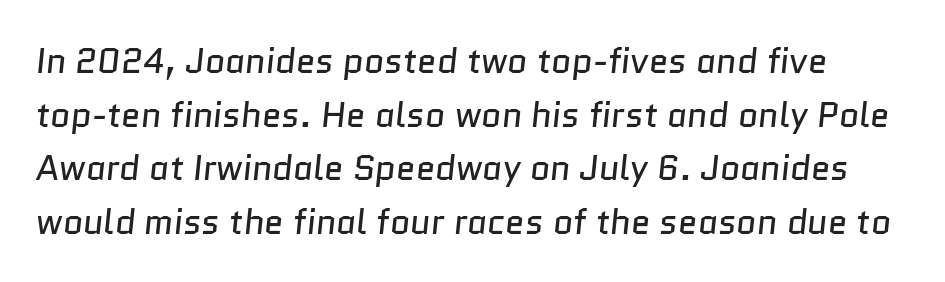
Q: Is the text bold? A: No.
Q: Is the typeface a serif or a sans-serif typeface? A: Sans-serif.
Q: Is the text underlined? A: No.
Q: Is the spacing between letters normal or unusually wide? A: Normal.
Q: Is the spacing between lines tight, normal or loose? A: Normal.
Q: Width (condensed, normal, or wide)? A: Normal.
Q: Stroke contrast? A: Low.
Q: x-height? A: Medium.
Q: Monospaced? A: No.
